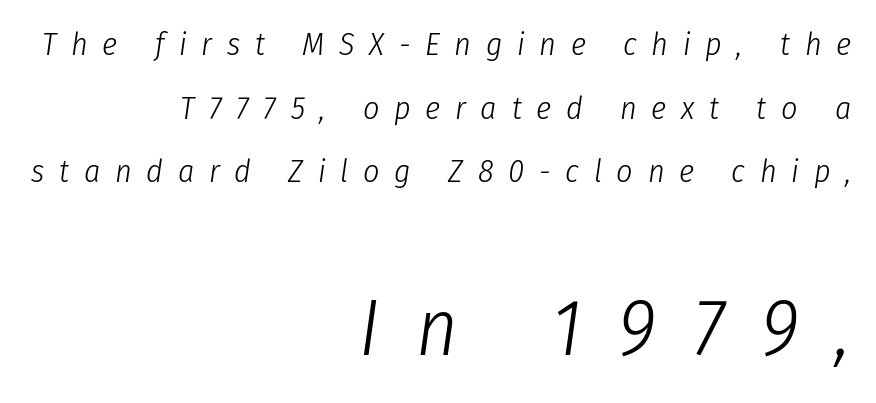
Note: smaller setting up top, larger setting below. The leading is generous, giving the passage an open texture. Is the letter spacing exaggerated? Yes — the characters are pushed far apart. Unmarked baselines from the first word to the last. Yep, that's italic — everything's leaning. Bold? No — there's no thickening of the strokes.
